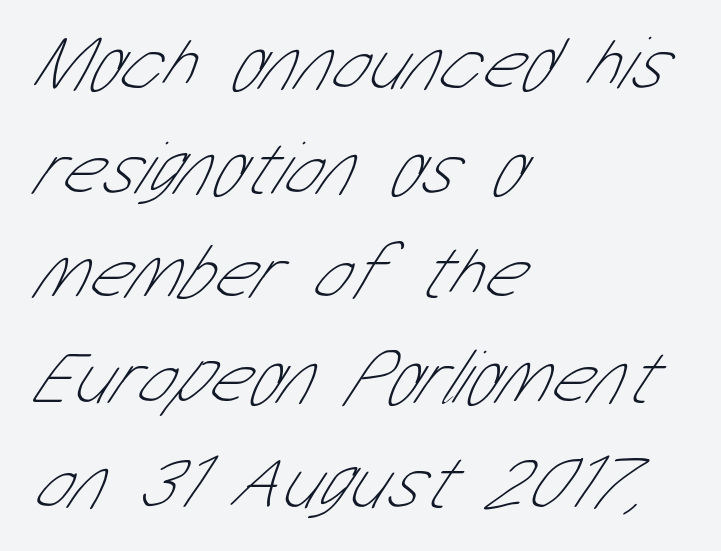
Q: Is the text bold? A: No.
Q: Is the typeface a serif or a sans-serif typeface? A: Sans-serif.
Q: Is the text underlined? A: No.
Q: How is the paragraph aligned? A: Left-aligned.
Q: Is the spacing between letters normal or unusually wide? A: Normal.
Q: Is the spacing between lines tight, normal or loose? A: Normal.
Q: Width (condensed, normal, or wide)? A: Condensed.
Q: Stroke contrast? A: Low.
Q: x-height? A: Medium.
Q: Monospaced? A: No.
